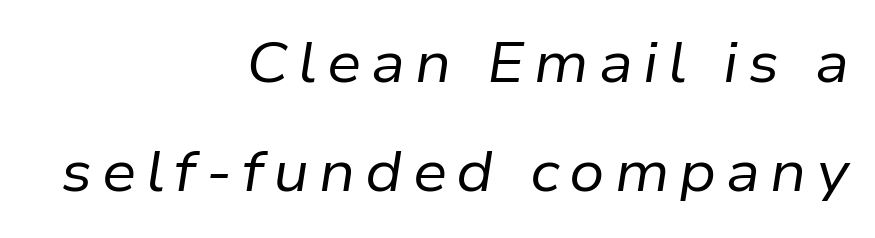
The image shows 55 px regular-weight type, italic (leaning right); set right-aligned, loose line spacing (1.99x), not underlined; low stroke contrast and a medium x-height.
